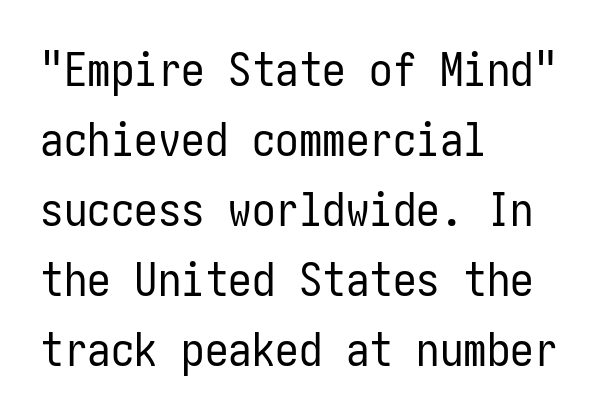
The image shows 47 px regular-weight, condensed sans-serif type, upright; set left-aligned, normal line spacing (1.49x), normal letter spacing, not underlined; low stroke contrast and a medium x-height.
